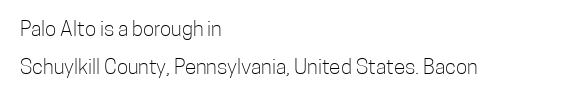
Every character sits straight up, as roman type does. Heaviness? Minimal to ordinary, like unemphasized prose. Default kerning and tracking; the words read as compact shapes. Compared with a centered layout, this one pins lines to the left instead. Letters rest on an invisible, unmarked baseline.
